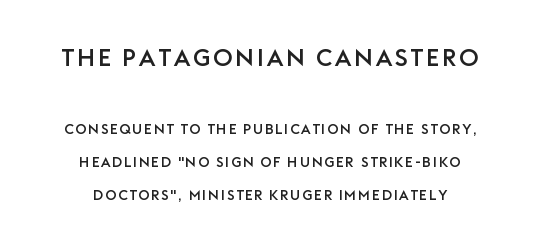
{"italic": "no", "underline": "no", "align": "center", "line_spacing": "loose", "line_spacing_ratio": 2.39, "larger_block": "first", "size_ratio": 1.71, "glyph_px": 24}
